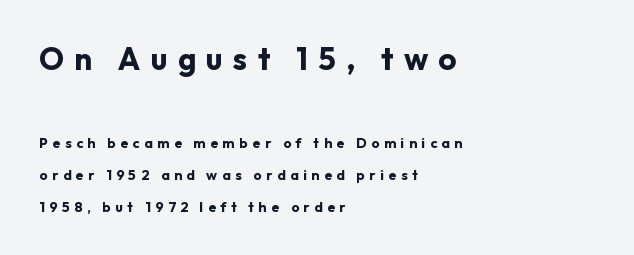
{"serif": "no", "italic": "no", "bold": "yes", "weight": "bold", "width": "normal", "stroke_contrast": "low", "x_height": "medium", "monospaced": "no", "underline": "no", "align": "left", "line_spacing": "loose", "line_spacing_ratio": 2.27, "letter_spacing": "wide", "letter_spacing_em": 0.33, "larger_block": "first", "size_ratio": 2.21, "glyph_px": 31}
